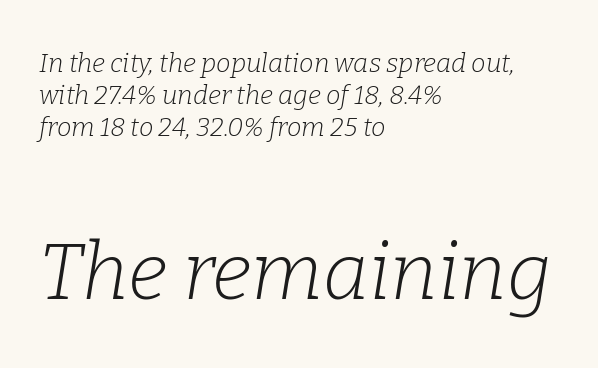
Q: Is the text bold? A: No.
Q: Is the text italic (slanted)? A: Yes, it leans right by about 9 degrees.
Q: Is the typeface a serif or a sans-serif typeface? A: Serif.
Q: Is the text underlined? A: No.
Q: How is the paragraph aligned? A: Left-aligned.
Q: Is the spacing between letters normal or unusually wide? A: Normal.
Q: Which block of text is set in a larger size, the first (top) or the second (bottom)? A: The second (bottom) one.
Q: Width (condensed, normal, or wide)? A: Normal.
Q: Stroke contrast? A: Low.
Q: x-height? A: Medium.
Q: Monospaced? A: No.
